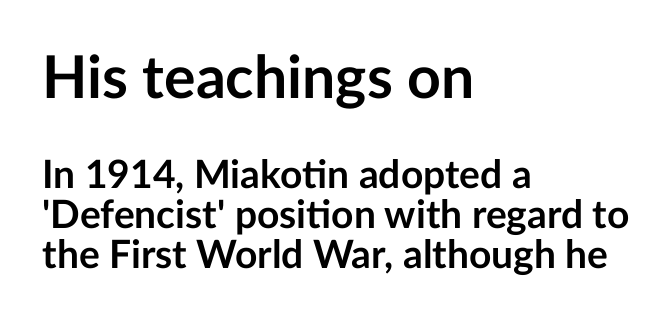
Cramped leading. Chunky letters — that's bold for sure. You could call the tracking neutral — neither tight nor loose. The words here are not underlined. The rendering shows plain stroke endings on the letterforms — a sans-serif design.
